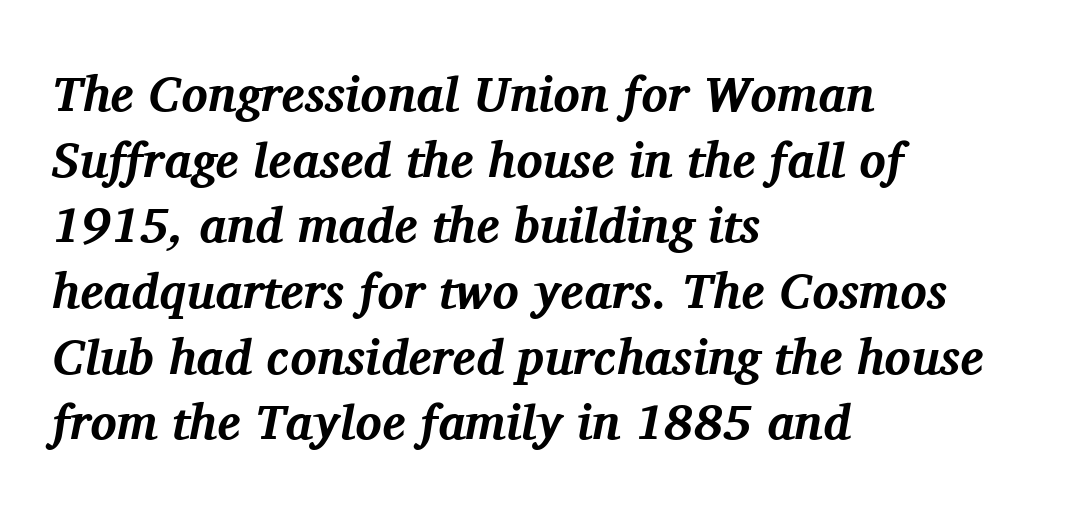
Q: Is the text bold? A: Yes.
Q: Is the text italic (slanted)? A: Yes, it leans right by about 11 degrees.
Q: Is the typeface a serif or a sans-serif typeface? A: Serif.
Q: Is the text underlined? A: No.
Q: How is the paragraph aligned? A: Left-aligned.
Q: Is the spacing between letters normal or unusually wide? A: Normal.
Q: Is the spacing between lines tight, normal or loose? A: Normal.
Q: Width (condensed, normal, or wide)? A: Normal.
Q: Stroke contrast? A: Medium.
Q: x-height? A: Medium.
Q: Monospaced? A: No.
